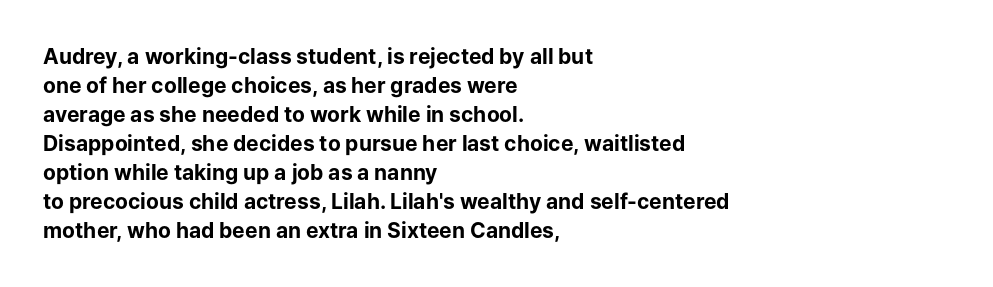
{"italic": "no", "bold": "yes", "underline": "no", "align": "left", "line_spacing": "normal", "line_spacing_ratio": 1.38, "letter_spacing": "normal", "letter_spacing_em": 0.0, "glyph_px": 21}
